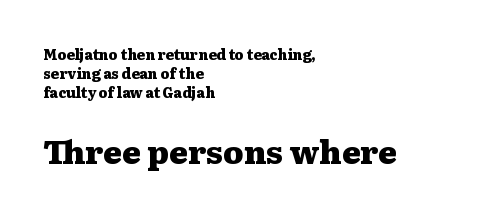
{"serif": "yes", "italic": "no", "bold": "yes", "weight": "heavy", "width": "wide", "stroke_contrast": "medium", "x_height": "medium", "monospaced": "no", "underline": "no", "align": "left", "line_spacing": "normal", "line_spacing_ratio": 1.36, "letter_spacing": "normal", "letter_spacing_em": 0.0, "larger_block": "second", "size_ratio": 2.29, "glyph_px": 32}
